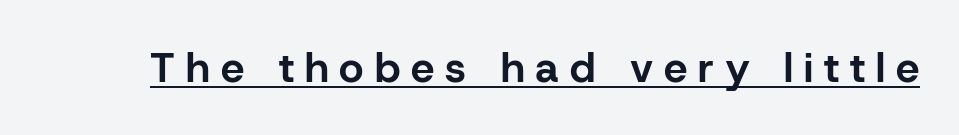
Pretty heavy lettering here — definitely bold. A typesetter would call this proportional, since set widths differ per character. The rendering uses the underline text-decoration. Ascenders rise straight up at ninety degrees. The passage shown is typeset with a sans-serif family.
